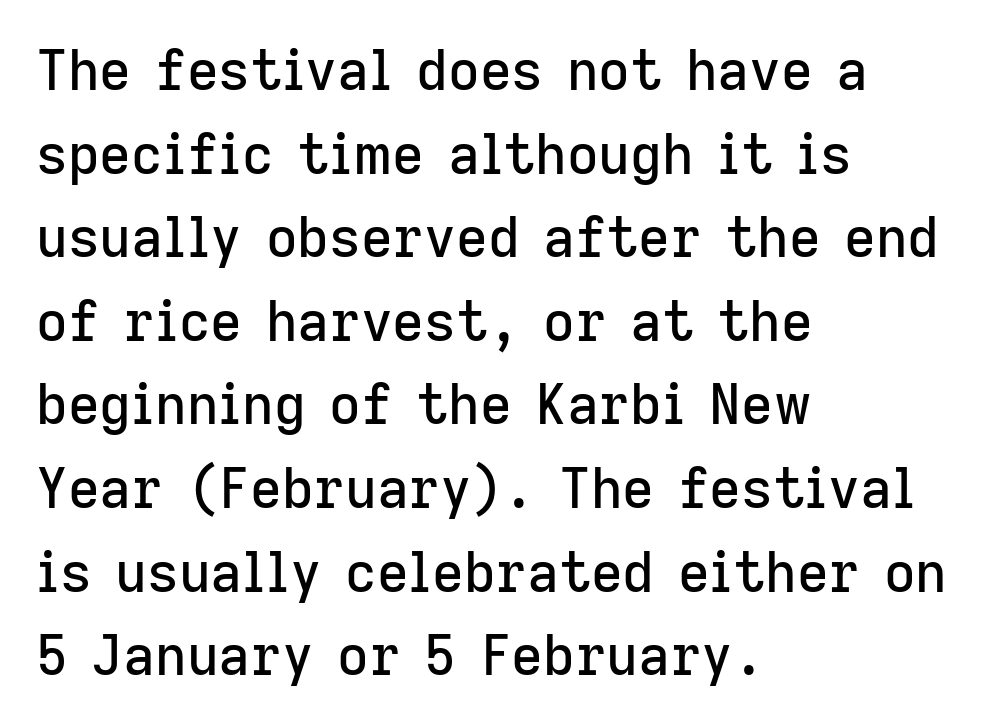
The image shows 55 px sans-serif type, upright; set left-aligned, normal line spacing (1.52x), normal letter spacing, not underlined; low stroke contrast and a medium x-height.
